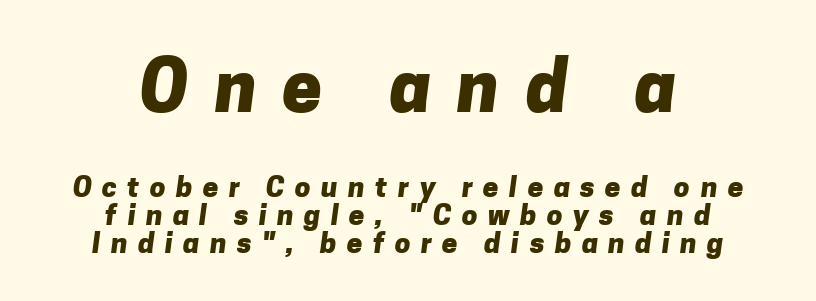
Words float on clear page, feet unadorned. A student would notice the top passage is typeset larger than what follows. The lines in this sample share a center point and differ in where they start and stop. Notice how thick the strokes are: this is what a full bold looks like. This block would grow much taller if given ordinary leading; it's compressed now. Character widths vary here, with narrow letters taking less room than wide ones.
